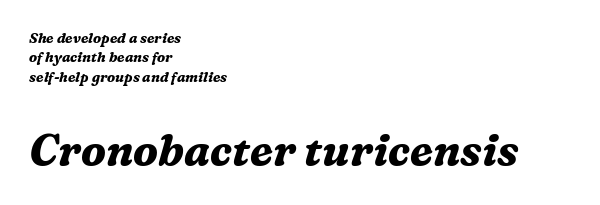
The image shows 43 px bold serif type, italic (leaning right); set left-aligned, normal line spacing (1.39x), normal letter spacing, not underlined; the second (bottom) block is 3.07x larger; medium stroke contrast and a medium x-height.
